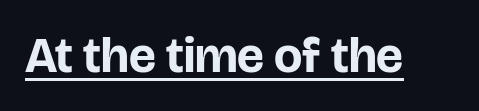
The image shows 50 px bold sans-serif type, upright; set normal letter spacing, underlined; low stroke contrast and a large x-height.
